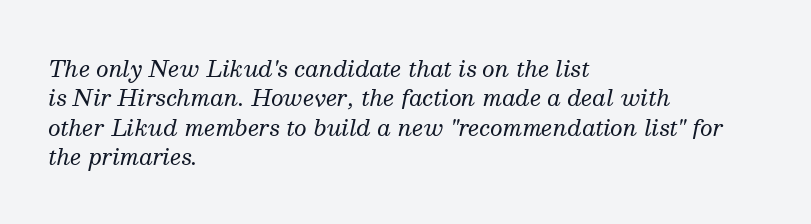
What stands out about the letter spacing? Nothing — it is the standard amount. You can tell it's italic because the verticals aren't actually vertical. Weight class: somewhere from thin through regular. This sample keeps an unexceptional amount of space between lines. Quick note: underline off. Visually the block forms a straight wall on the left and a jagged coastline on the right.
